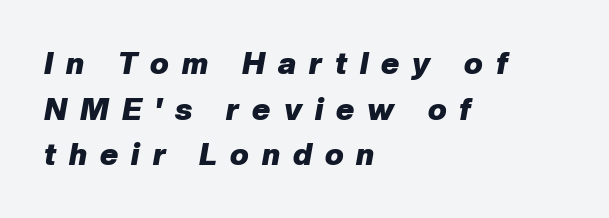
The image shows 31 px heavy type, italic (leaning right); set left-aligned, normal line spacing (1.47x), unusually wide letter spacing (+0.42 em), not underlined; low stroke contrast and a medium x-height.
